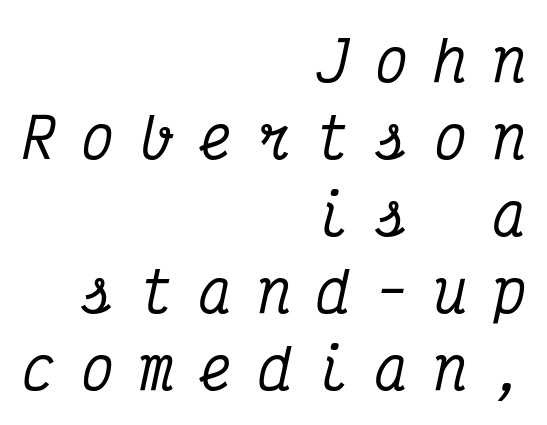
A typesetter would call this monospace, since all characters share one set width. The letters are slanted; this is an italic face. Examine the stroke ends and you'll spot serifs. How would I describe the line gaps? Plain and ordinary. Is the block centered? No — it sits flush against the right margin. Words appear elongated and porous because spacing is wide.
